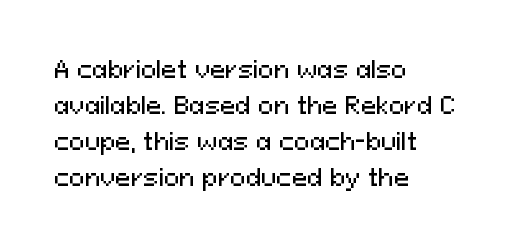
Regular leading. Check under the words: just untouched page. The type is set solid horizontally, with unmodified tracking. The paragraph has a hard left edge and a soft right edge.
